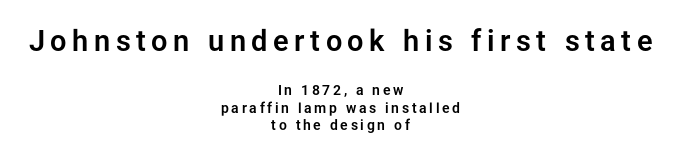
The image shows 29 px sans-serif type, upright; set centered, line spacing 1.24x, not underlined; the first (top) block is 2.07x larger; low stroke contrast and a medium x-height.
